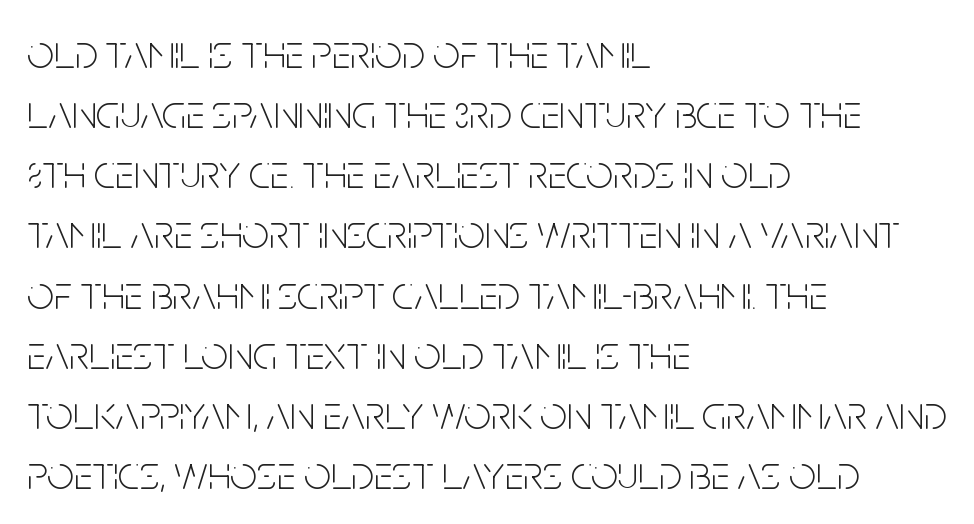
{"serif": "no", "italic": "no", "bold": "no", "weight": "light", "width": "condensed", "stroke_contrast": "low", "x_height": "large", "monospaced": "no", "underline": "no", "align": "left", "line_spacing": "normal", "line_spacing_ratio": 1.28, "letter_spacing": "normal", "letter_spacing_em": 0.0, "glyph_px": 47}
